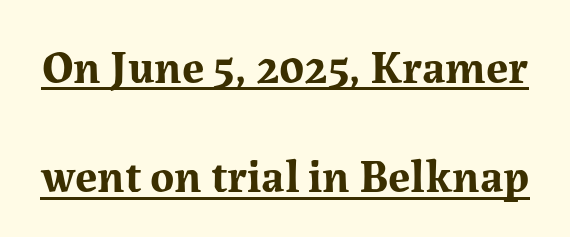
Q: Is the text bold? A: Yes.
Q: Is the text italic (slanted)? A: No, it is upright.
Q: Is the typeface a serif or a sans-serif typeface? A: Serif.
Q: Is the text underlined? A: Yes.
Q: Is the spacing between letters normal or unusually wide? A: Normal.
Q: Is the spacing between lines tight, normal or loose? A: Loose.
Q: Width (condensed, normal, or wide)? A: Normal.
Q: Stroke contrast? A: Medium.
Q: x-height? A: Medium.
Q: Monospaced? A: No.
